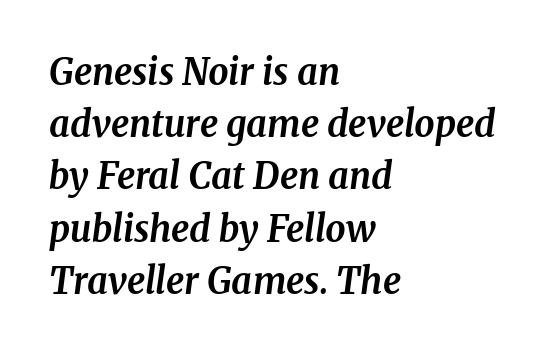
Q: Is the text bold? A: Yes.
Q: Is the text italic (slanted)? A: Yes, it leans right by about 8 degrees.
Q: Is the typeface a serif or a sans-serif typeface? A: Serif.
Q: Is the text underlined? A: No.
Q: How is the paragraph aligned? A: Left-aligned.
Q: Is the spacing between letters normal or unusually wide? A: Normal.
Q: Is the spacing between lines tight, normal or loose? A: Normal.
Q: Width (condensed, normal, or wide)? A: Normal.
Q: Stroke contrast? A: Medium.
Q: x-height? A: Medium.
Q: Monospaced? A: No.
